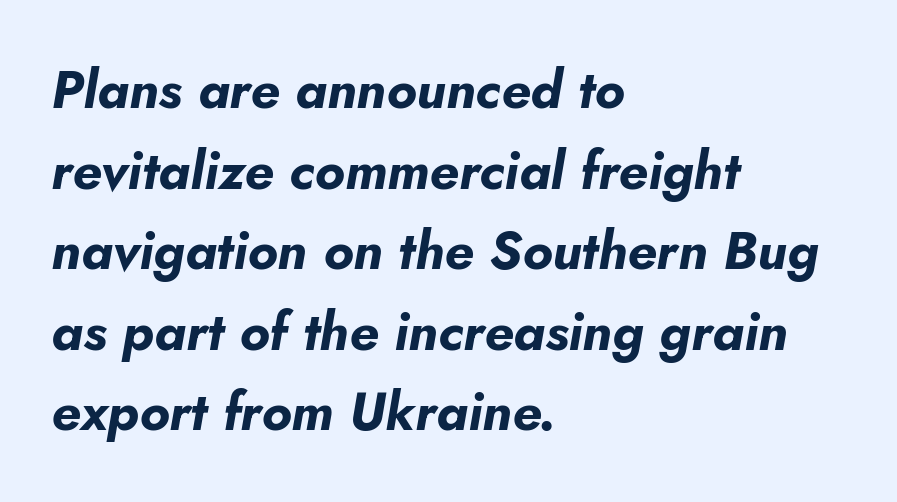
The image shows 53 px bold type, italic (leaning right); set left-aligned, normal line spacing (1.52x), normal letter spacing, not underlined; low stroke contrast and a small x-height.
